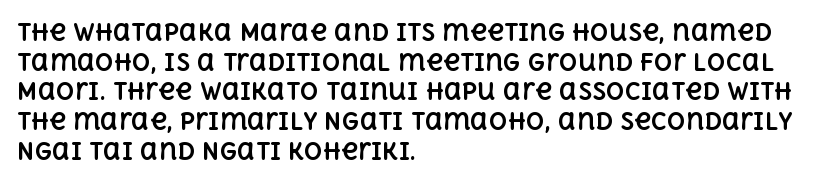
Is there any slant? The stems are plumb. Nothing unusual about the tracking: characters are spaced as the font intends. These words are printed bold, with thick strokes throughout. Evenly set lines give the paragraph a standard silhouette.
